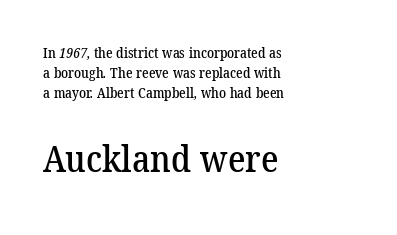
{"serif": "yes", "width": "normal", "stroke_contrast": "low", "x_height": "medium", "monospaced": "no", "underline": "no", "align": "left", "line_spacing": "normal", "line_spacing_ratio": 1.42, "letter_spacing": "normal", "letter_spacing_em": 0.0, "larger_block": "second", "size_ratio": 2.64, "glyph_px": 37}
